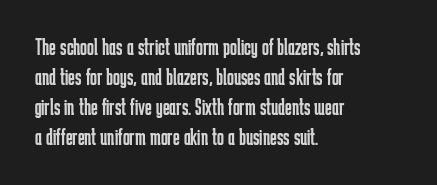
Teacher's note: observe the even left margin — that is flush-left alignment. Does extra space separate the letters? No, they use regular spacing. In terms of posture, this sample is upright. The glyphs are unaccompanied by any horizontal stroke below them. The lines sit at an ordinary, default distance from one another.
